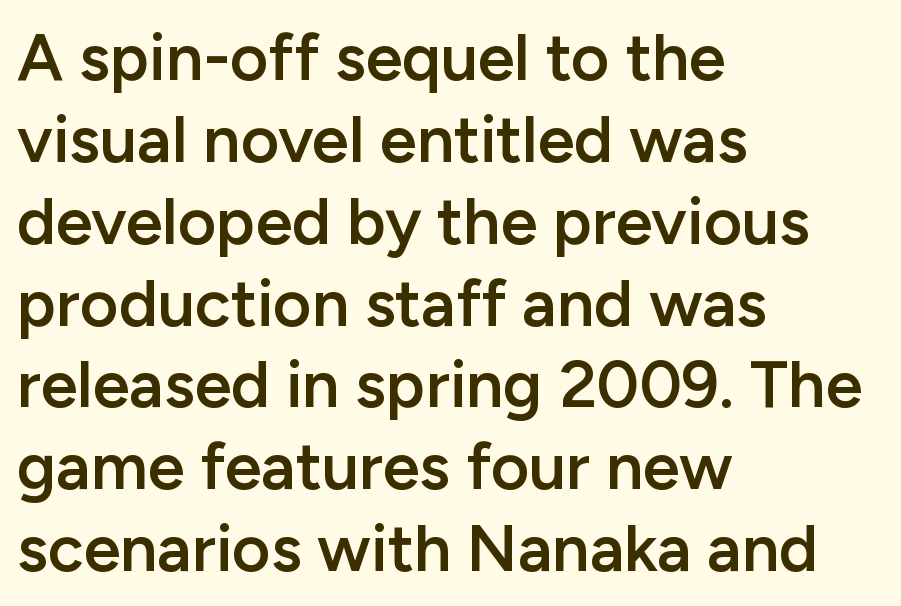
You could not count columns in this text — the font is proportionally spaced. This is roman type, the default non-slanted kind. The setting favours the left margin, as ordinary paragraphs usually do. In terms of letterspacing, this is plain default setting. Type without underlining.
